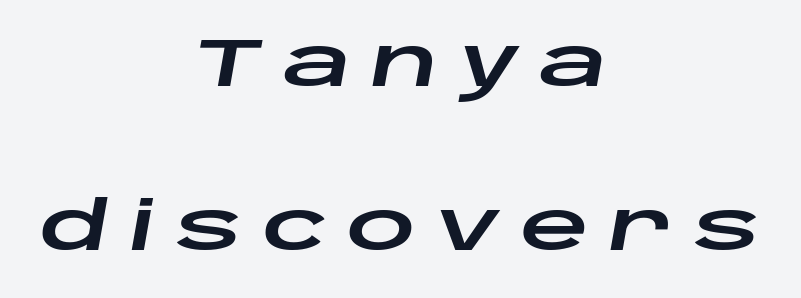
{"italic": "yes", "lean": "right", "slant_degrees": 10, "width": "wide", "stroke_contrast": "low", "x_height": "large", "monospaced": "no", "underline": "no", "align": "center", "line_spacing": "loose", "line_spacing_ratio": 2.41, "letter_spacing": "wide", "letter_spacing_em": 0.29, "glyph_px": 68}
